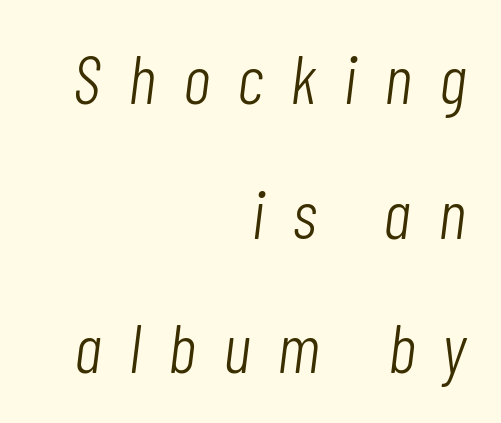
Leading: increased. The gap between lines stays unmarked. How are the letters spaced? Widely, with obvious added tracking. The letters are slanted; this is an italic face. On a weight scale, this lands at 450 or below. If you drew a ruler down the right edge, every line would touch it.
